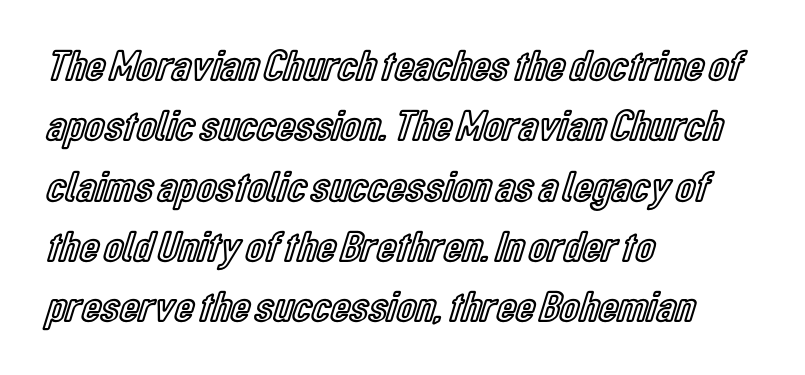
The image shows 44 px condensed type; set left-aligned, normal line spacing (1.37x), normal letter spacing, not underlined; a medium x-height.
